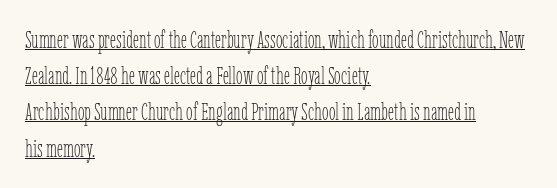
{"italic": "no", "bold": "no", "underline": "yes", "align": "left", "line_spacing": "normal", "line_spacing_ratio": 1.51, "letter_spacing": "normal", "letter_spacing_em": 0.0, "glyph_px": 24}
